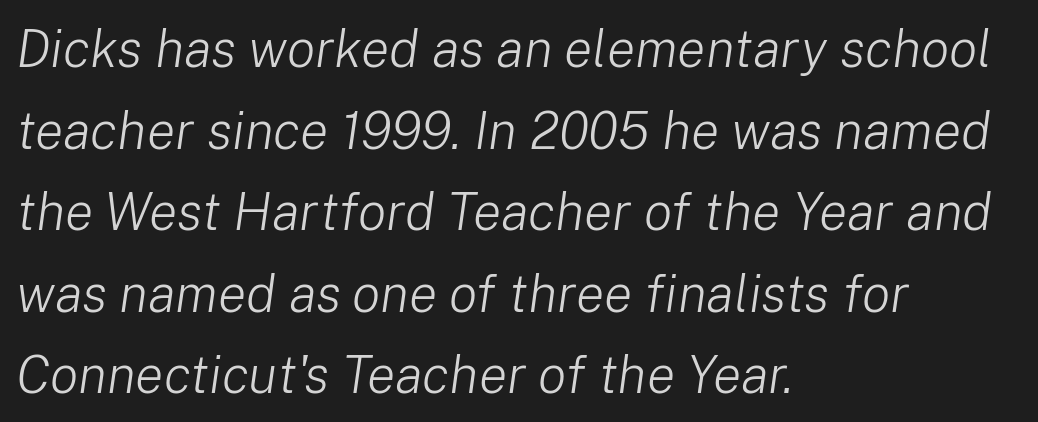
Unmarked baselines from the first word to the last. You could call the tracking neutral — neither tight nor loose. This reads as an unemphasized weight, regular at the heaviest. This block has exactly the height ordinary leading produces. Emphasis-style slanted type is in use.
